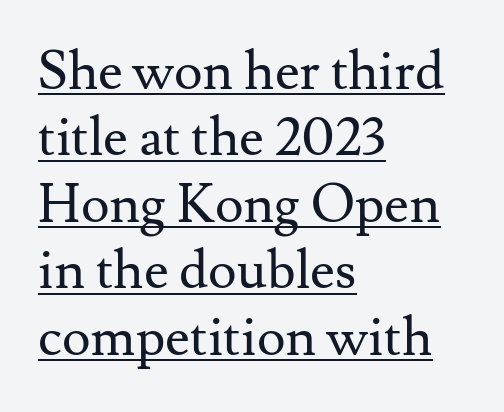
{"serif": "yes", "italic": "no", "bold": "no", "weight": "regular", "width": "normal", "stroke_contrast": "medium", "x_height": "small", "monospaced": "no", "underline": "yes", "align": "left", "line_spacing_ratio": 1.23, "letter_spacing": "normal", "letter_spacing_em": 0.0, "glyph_px": 54}
